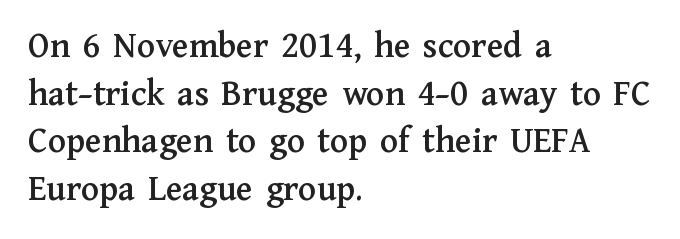
{"serif": "yes", "italic": "no", "width": "normal", "stroke_contrast": "medium", "x_height": "medium", "monospaced": "no", "underline": "no", "align": "left", "line_spacing": "normal", "line_spacing_ratio": 1.29, "letter_spacing": "normal", "letter_spacing_em": 0.0, "glyph_px": 37}
